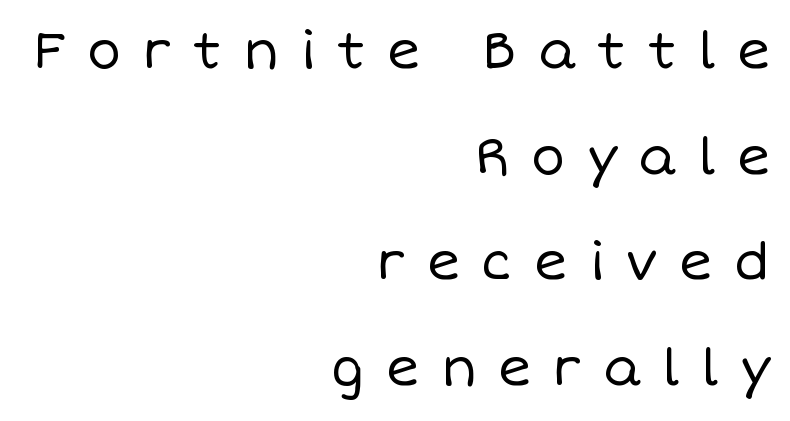
The image shows 51 px regular-weight type, upright; set right-aligned, loose line spacing (2.07x), unusually wide letter spacing (+0.42 em), not underlined; low stroke contrast and a large x-height.
